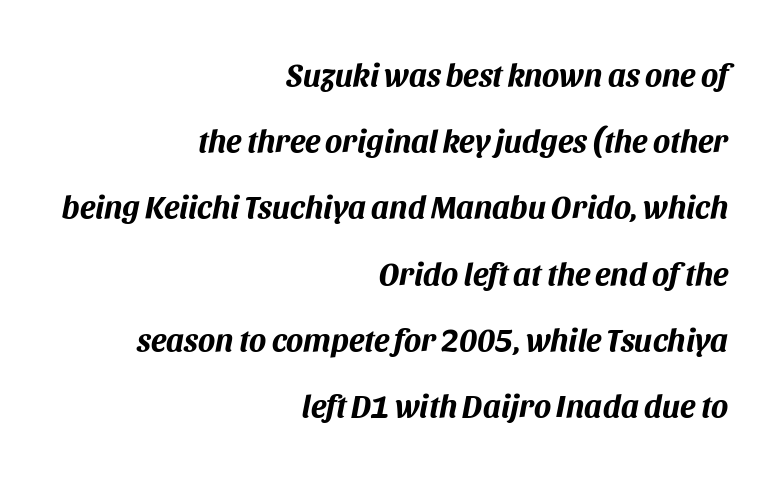
Q: Is the text bold? A: Yes.
Q: Is the text italic (slanted)? A: Yes, it leans right by about 11 degrees.
Q: Is the text underlined? A: No.
Q: How is the paragraph aligned? A: Right-aligned.
Q: Is the spacing between letters normal or unusually wide? A: Normal.
Q: Is the spacing between lines tight, normal or loose? A: Loose.
Q: Width (condensed, normal, or wide)? A: Normal.
Q: Stroke contrast? A: Medium.
Q: x-height? A: Large.
Q: Monospaced? A: No.
